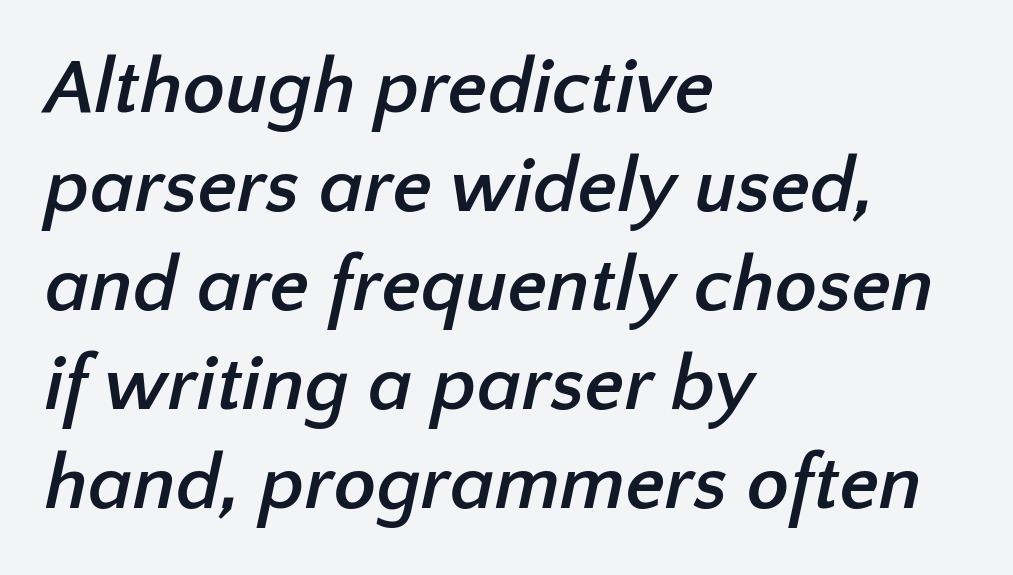
{"serif": "no", "bold": "yes", "weight": "semibold", "width": "normal", "stroke_contrast": "low", "x_height": "medium", "monospaced": "no", "underline": "no", "align": "left", "line_spacing": "normal", "line_spacing_ratio": 1.27, "letter_spacing": "normal", "letter_spacing_em": 0.0, "glyph_px": 78}
